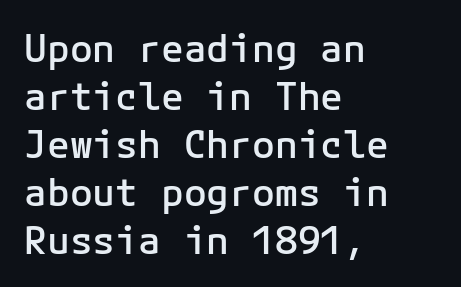
When letters stand straight like this, we call the style roman or upright. Notice the strokes are somewhat thickened but not fully heavy: this is a semibold. Students, note that the glyphs here touch the page at normal intervals. Quick note: interline space is typical. A student would call this left alignment; a typographer would say flush left, rag right. Only glyphs here, with clear space below each row.
